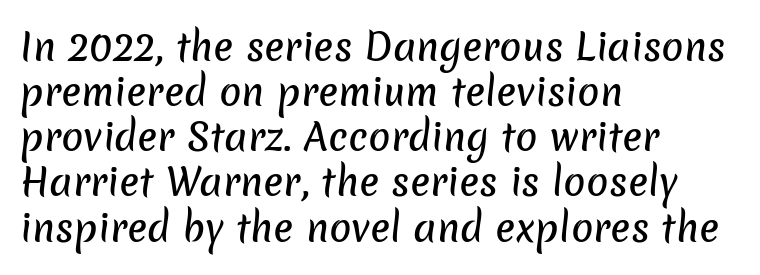
Q: Is the typeface a serif or a sans-serif typeface? A: Sans-serif.
Q: Is the text underlined? A: No.
Q: How is the paragraph aligned? A: Left-aligned.
Q: Is the spacing between letters normal or unusually wide? A: Normal.
Q: Width (condensed, normal, or wide)? A: Normal.
Q: Stroke contrast? A: Low.
Q: x-height? A: Medium.
Q: Monospaced? A: No.
